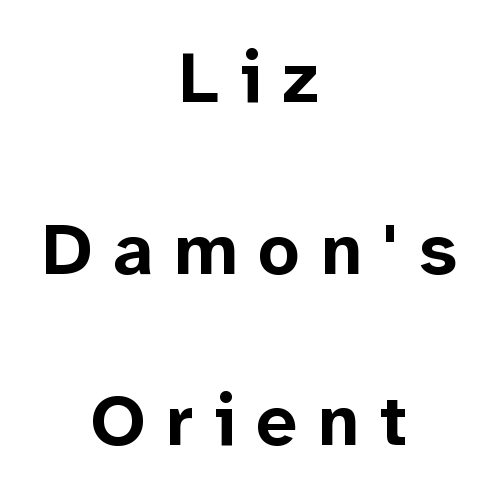
Q: Is the text bold? A: Yes.
Q: Is the text italic (slanted)? A: No, it is upright.
Q: Is the typeface a serif or a sans-serif typeface? A: Sans-serif.
Q: Is the text underlined? A: No.
Q: How is the paragraph aligned? A: Centered.
Q: Is the spacing between letters normal or unusually wide? A: Unusually wide.
Q: Is the spacing between lines tight, normal or loose? A: Loose.
Q: Width (condensed, normal, or wide)? A: Normal.
Q: Stroke contrast? A: Low.
Q: x-height? A: Medium.
Q: Monospaced? A: No.
